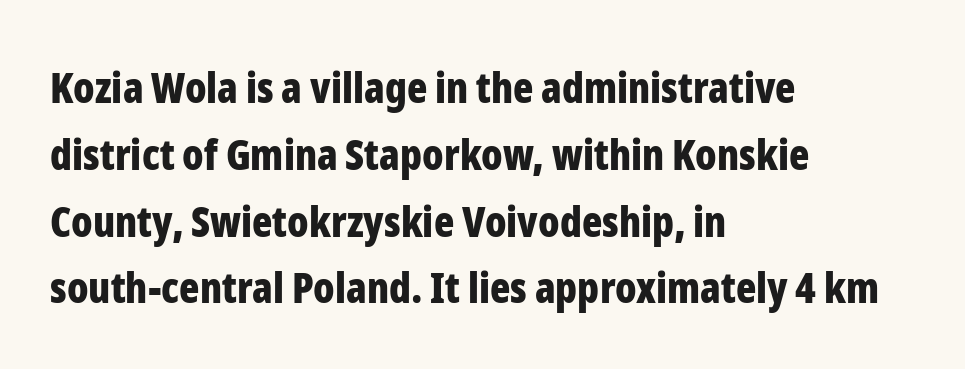
The image shows 42 px bold, condensed sans-serif type, upright; set left-aligned, normal line spacing (1.59x), normal letter spacing, not underlined; low stroke contrast and a medium x-height.
